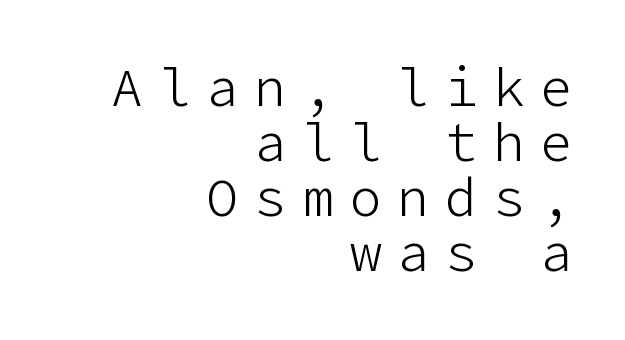
The image shows 53 px light sans-serif type, upright; set right-aligned, tight line spacing (1.04x), unusually wide letter spacing (+0.3 em), not underlined; low stroke contrast and a medium x-height.
